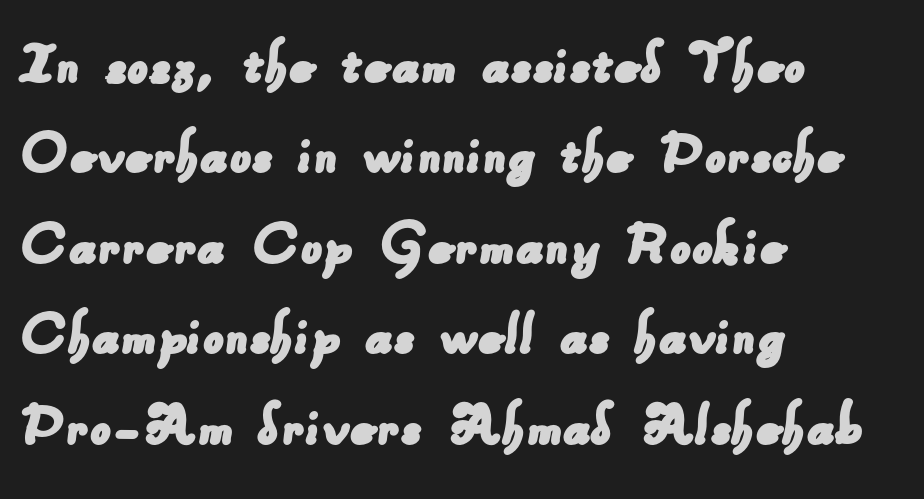
{"serif": "no", "width": "normal", "stroke_contrast": "low", "x_height": "small", "monospaced": "no", "underline": "no", "align": "left", "line_spacing": "normal", "line_spacing_ratio": 1.37, "letter_spacing": "normal", "letter_spacing_em": 0.0, "glyph_px": 66}
